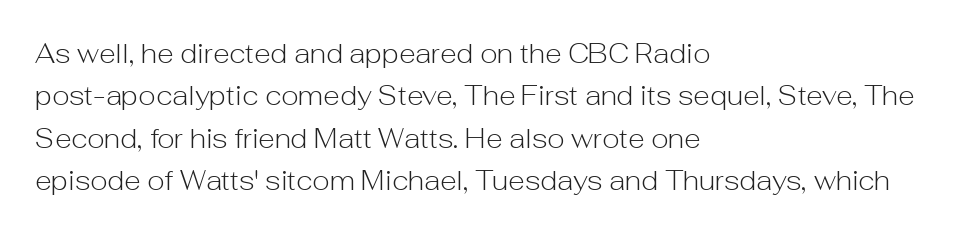
Q: Is the text bold? A: No.
Q: Is the text italic (slanted)? A: No, it is upright.
Q: Is the text underlined? A: No.
Q: How is the paragraph aligned? A: Left-aligned.
Q: Is the spacing between letters normal or unusually wide? A: Normal.
Q: Is the spacing between lines tight, normal or loose? A: Normal.
